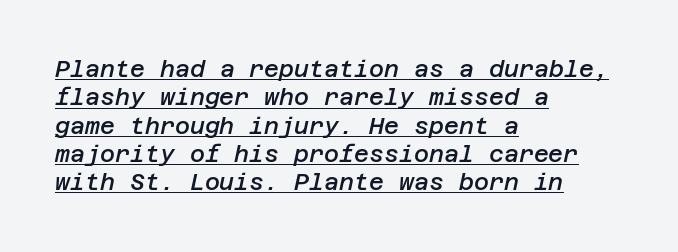
Rendered with sloped, italic letterforms. In terms of letterspacing, this is plain default setting. Underline: present. I'd describe the lettering as semibold — firm but not a full bold. Left-aligned paragraph, ragged on the right.
